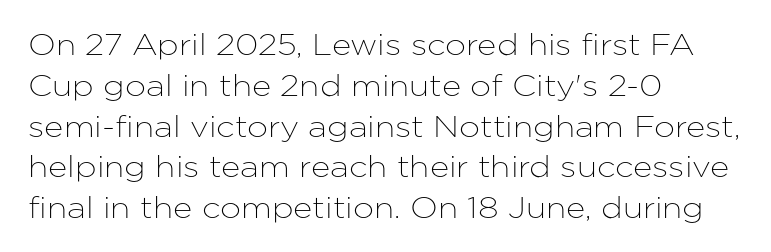
The image shows 30 px sans-serif type, upright; set left-aligned, normal line spacing (1.36x), normal letter spacing, not underlined; low stroke contrast and a medium x-height.
